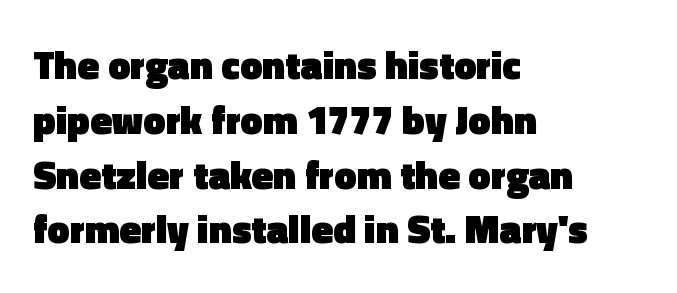
The image shows 40 px heavy sans-serif type, upright; set left-aligned, normal line spacing (1.37x), normal letter spacing, not underlined; a medium x-height.
